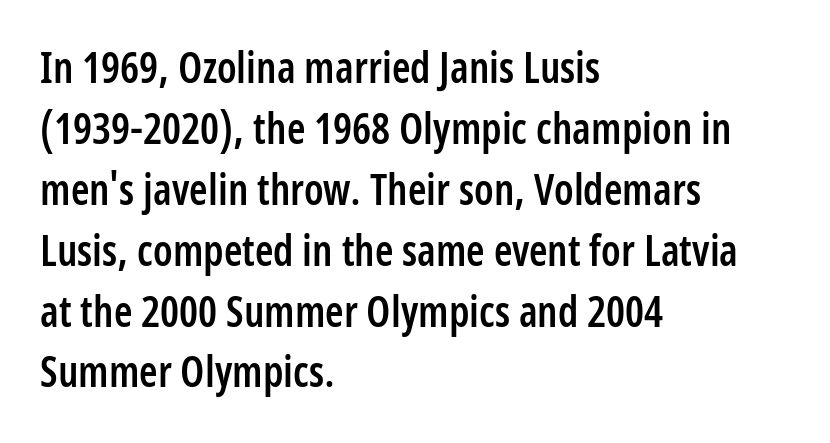
{"serif": "no", "italic": "no", "bold": "semi", "weight": "semibold", "width": "condensed", "stroke_contrast": "low", "x_height": "medium", "monospaced": "no", "underline": "no", "align": "left", "line_spacing": "normal", "line_spacing_ratio": 1.45, "letter_spacing": "normal", "letter_spacing_em": 0.0, "glyph_px": 42}
